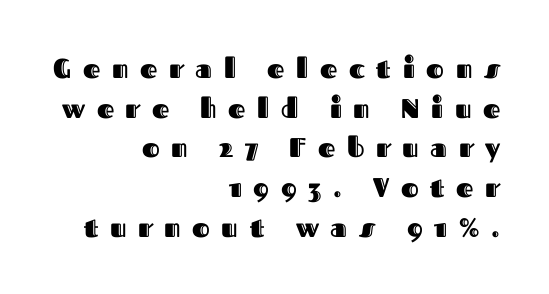
The image shows 27 px text type, upright; set right-aligned, normal line spacing (1.47x), unusually wide letter spacing (+0.43 em), not underlined.
